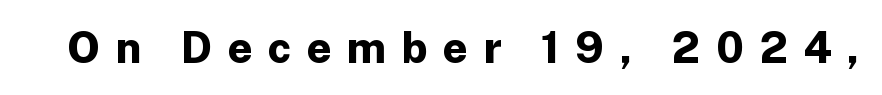
Tracking here is generous; glyphs stand well apart from one another. The characters display no serif detailing; their extremities are plain. Weight: bold. Words float on clear page, feet unadorned.
